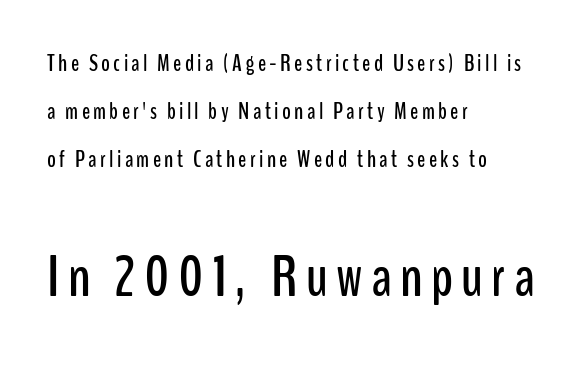
The image shows 59 px condensed sans-serif type, upright; set left-aligned, loose line spacing (1.99x), not underlined; the second (bottom) block is 2.46x larger; low stroke contrast and a medium x-height.
